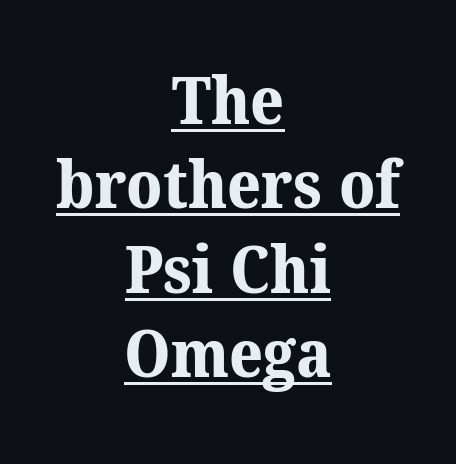
The image shows 66 px bold serif type; set centered, normal line spacing (1.28x), normal letter spacing, underlined; medium stroke contrast and a medium x-height.
